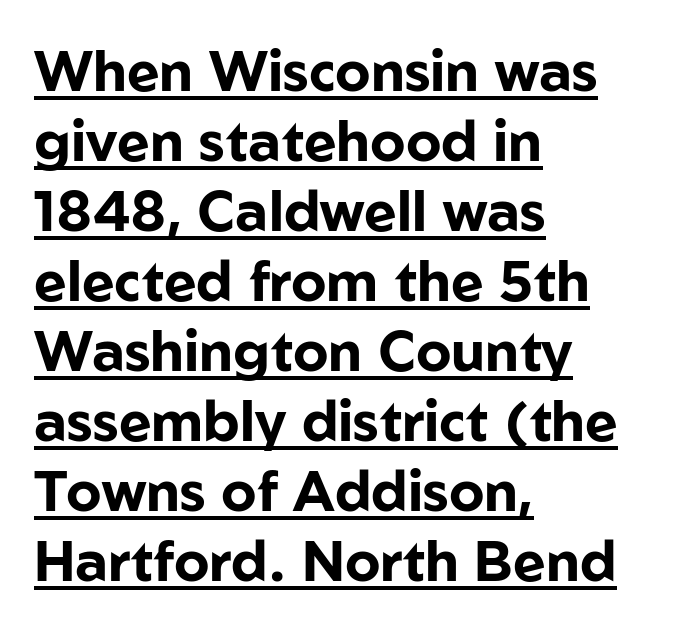
{"serif": "no", "italic": "no", "bold": "yes", "weight": "bold", "width": "normal", "stroke_contrast": "low", "x_height": "medium", "monospaced": "no", "underline": "yes", "align": "left", "line_spacing": "normal", "line_spacing_ratio": 1.25, "letter_spacing": "normal", "letter_spacing_em": 0.0, "glyph_px": 56}
